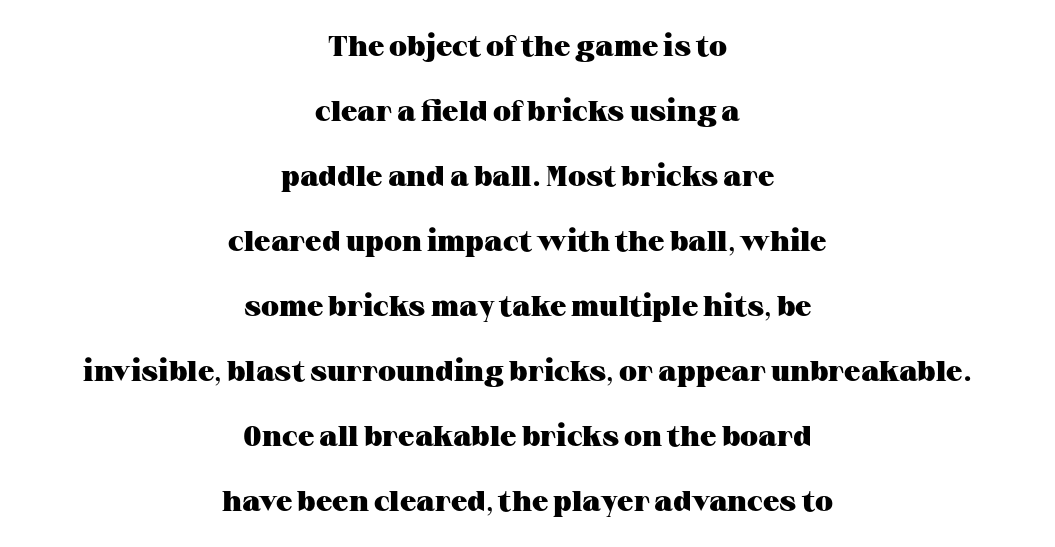
{"serif": "yes", "italic": "no", "bold": "yes", "weight": "heavy", "width": "wide", "stroke_contrast": "medium", "x_height": "medium", "monospaced": "no", "underline": "no", "align": "center", "line_spacing": "loose", "line_spacing_ratio": 2.24, "letter_spacing": "normal", "letter_spacing_em": 0.0, "glyph_px": 29}
